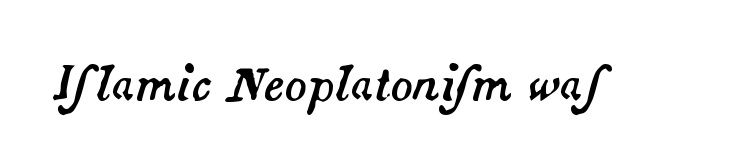
The image shows 46 px text type, italic (leaning right); set normal letter spacing, not underlined; medium stroke contrast and a small x-height.
